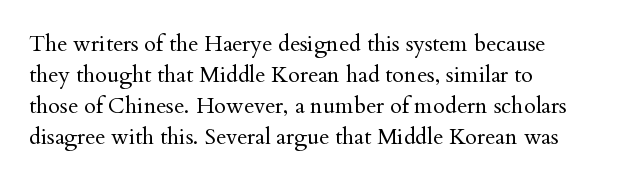
Q: Is the text bold? A: No.
Q: Is the text italic (slanted)? A: No, it is upright.
Q: Is the text underlined? A: No.
Q: How is the paragraph aligned? A: Left-aligned.
Q: Is the spacing between letters normal or unusually wide? A: Normal.
Q: Is the spacing between lines tight, normal or loose? A: Normal.
